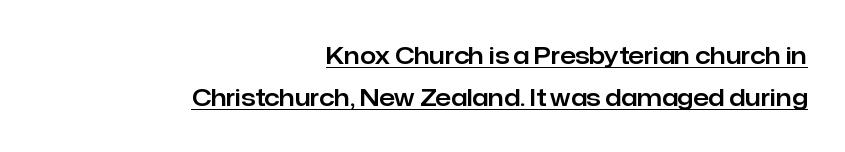
{"italic": "no", "underline": "yes", "align": "right", "line_spacing_ratio": 1.81, "letter_spacing": "normal", "letter_spacing_em": 0.0, "glyph_px": 23}
